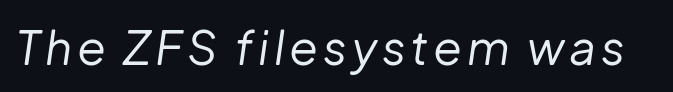
The image shows 47 px regular-weight type, italic (leaning right); set not underlined; low stroke contrast and a medium x-height.
